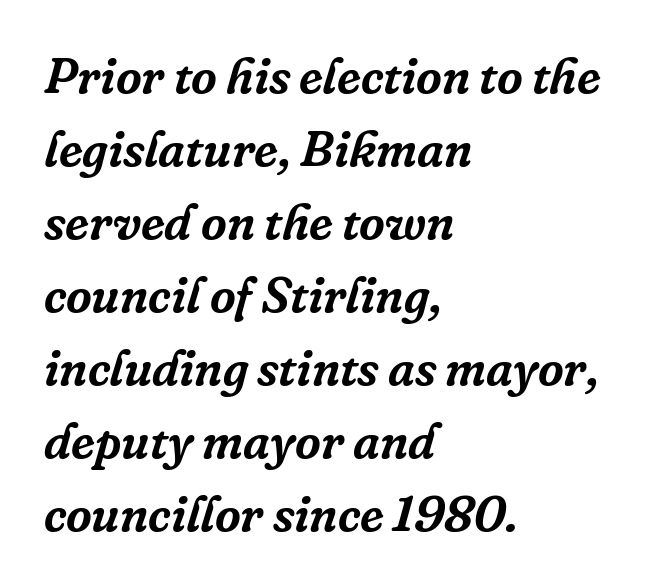
Q: Is the text italic (slanted)? A: Yes, it leans right by about 16 degrees.
Q: Is the typeface a serif or a sans-serif typeface? A: Serif.
Q: Is the text underlined? A: No.
Q: How is the paragraph aligned? A: Left-aligned.
Q: Is the spacing between letters normal or unusually wide? A: Normal.
Q: Is the spacing between lines tight, normal or loose? A: Normal.
Q: Width (condensed, normal, or wide)? A: Normal.
Q: Stroke contrast? A: Low.
Q: x-height? A: Medium.
Q: Monospaced? A: No.
